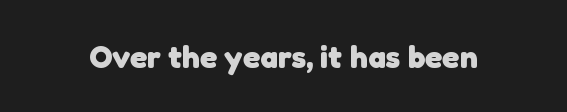
{"serif": "no", "bold": "yes", "weight": "heavy", "width": "normal", "stroke_contrast": "low", "x_height": "medium", "monospaced": "no", "underline": "no", "letter_spacing": "normal", "letter_spacing_em": 0.0, "glyph_px": 32}
